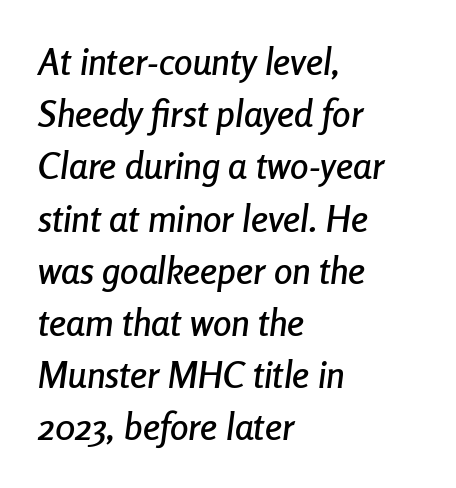
Q: Is the text italic (slanted)? A: Yes, it leans right by about 8 degrees.
Q: Is the text underlined? A: No.
Q: How is the paragraph aligned? A: Left-aligned.
Q: Is the spacing between letters normal or unusually wide? A: Normal.
Q: Is the spacing between lines tight, normal or loose? A: Normal.
Q: Width (condensed, normal, or wide)? A: Condensed.
Q: Stroke contrast? A: Low.
Q: x-height? A: Medium.
Q: Monospaced? A: No.
